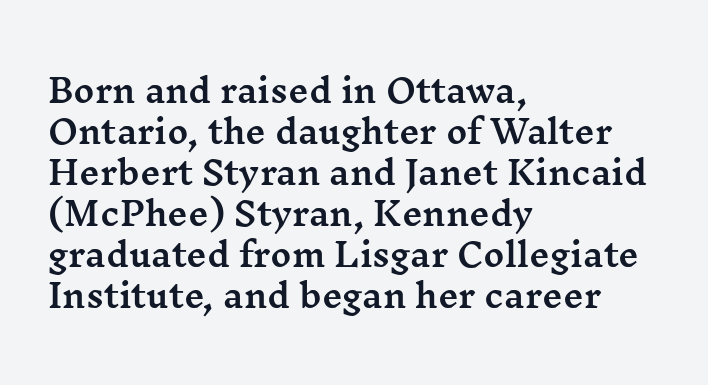
Q: Is the text italic (slanted)? A: No, it is upright.
Q: Is the typeface a serif or a sans-serif typeface? A: Serif.
Q: Is the text underlined? A: No.
Q: How is the paragraph aligned? A: Left-aligned.
Q: Is the spacing between letters normal or unusually wide? A: Normal.
Q: Is the spacing between lines tight, normal or loose? A: Normal.
Q: Width (condensed, normal, or wide)? A: Wide.
Q: Stroke contrast? A: Medium.
Q: x-height? A: Medium.
Q: Monospaced? A: No.
